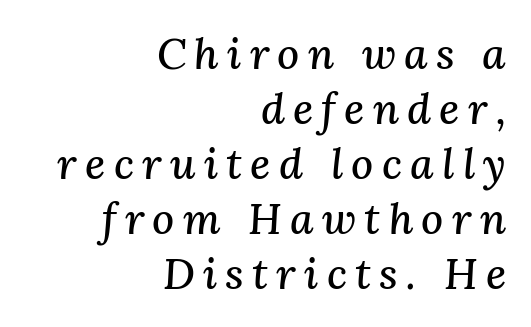
Casual observation: everything's shoved over to the right. Yep, those are serifs on the letters. Here the designer chose a conventional face with non-uniform glyph widths. A normal amount of white space separates one row of letters from the next.
